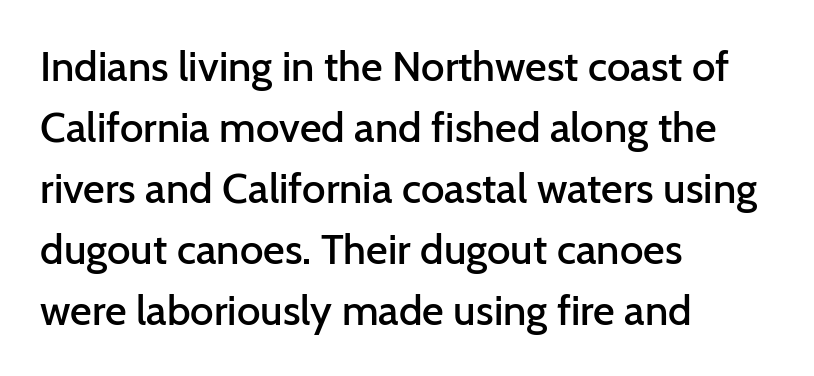
{"serif": "no", "italic": "no", "bold": "semi", "weight": "semibold", "width": "normal", "stroke_contrast": "low", "x_height": "medium", "monospaced": "no", "underline": "no", "align": "left", "line_spacing": "normal", "line_spacing_ratio": 1.45, "letter_spacing": "normal", "letter_spacing_em": 0.0, "glyph_px": 42}
